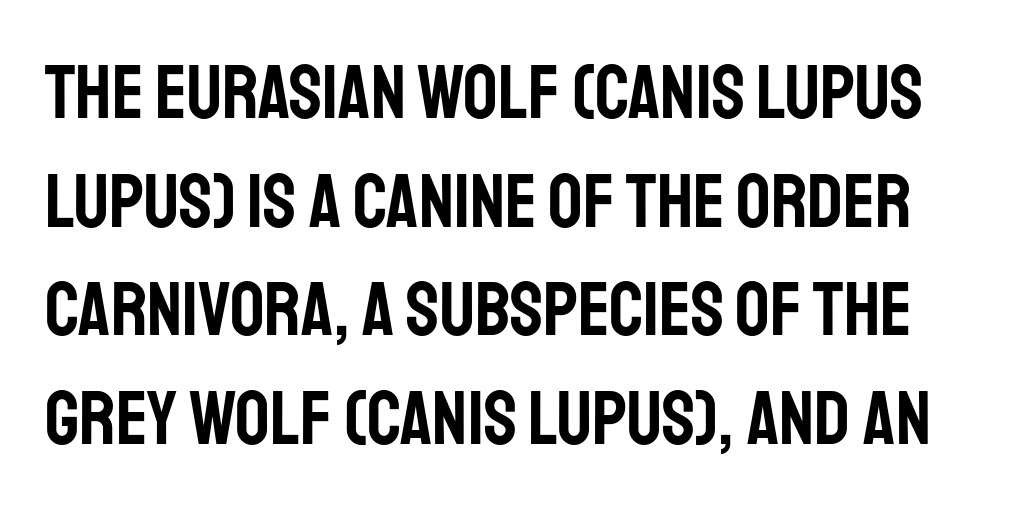
{"serif": "no", "italic": "no", "width": "condensed", "stroke_contrast": "low", "x_height": "large", "monospaced": "no", "underline": "no", "line_spacing": "normal", "line_spacing_ratio": 1.43, "letter_spacing": "normal", "letter_spacing_em": 0.0, "glyph_px": 76}
